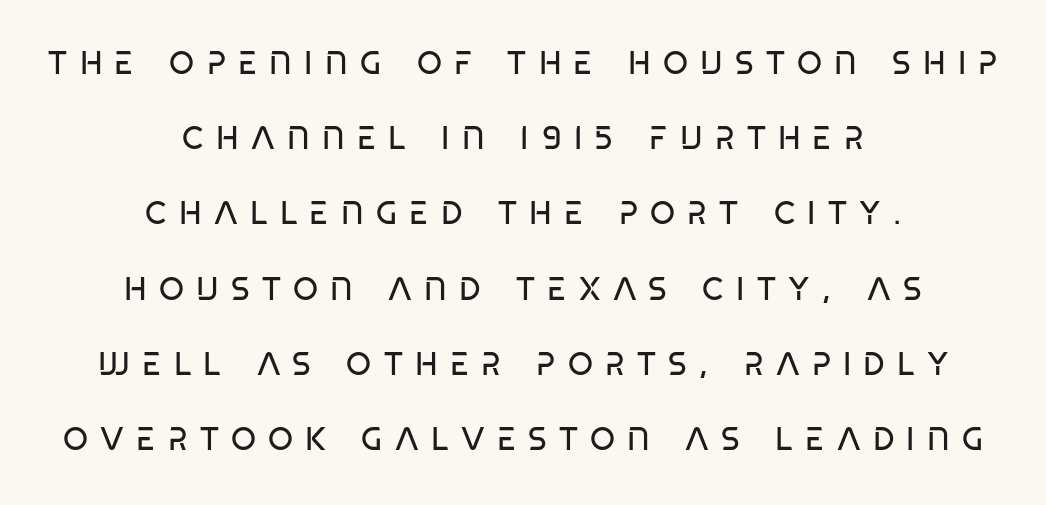
It's the straight-up-and-down kind of type. If you folded the block vertically in half, each line would mirror itself in length. The area under the type is left untouched. Note the varied advance widths — an 'i' is clearly narrower than an 'm'. Nothing sits at the stroke ends, so this counts as sans-serif. Stroke mass is kept to a normal reading level or below.
